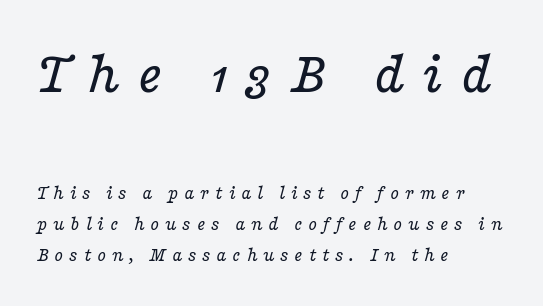
Size contrast runs from large at the top to small at the bottom. These lines were composed using italics. The type is letterspaced generously, with wide tracking. Interline gaps are of average width in this sample.
